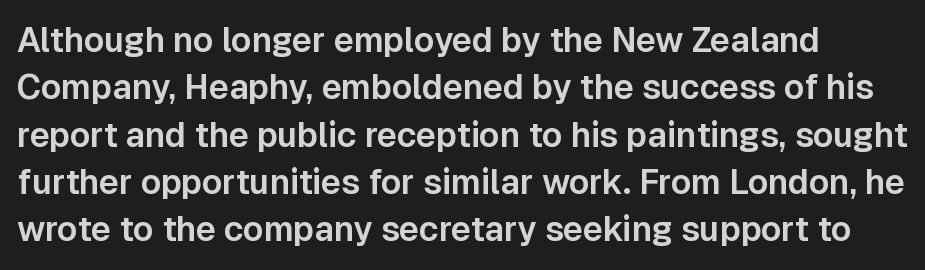
Q: Is the text italic (slanted)? A: No, it is upright.
Q: Is the typeface a serif or a sans-serif typeface? A: Sans-serif.
Q: Is the text underlined? A: No.
Q: Is the spacing between letters normal or unusually wide? A: Normal.
Q: Is the spacing between lines tight, normal or loose? A: Normal.
Q: Width (condensed, normal, or wide)? A: Normal.
Q: Stroke contrast? A: Low.
Q: x-height? A: Medium.
Q: Monospaced? A: No.
